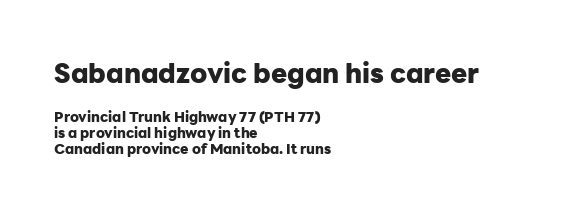
Typesetter's note — upper block bumped up in size, lower block left smaller. The passage is arranged the way most books set body copy — flush left. This is roman type, the default non-slanted kind. Look at the tracking — it's just the regular setting, nothing added.
